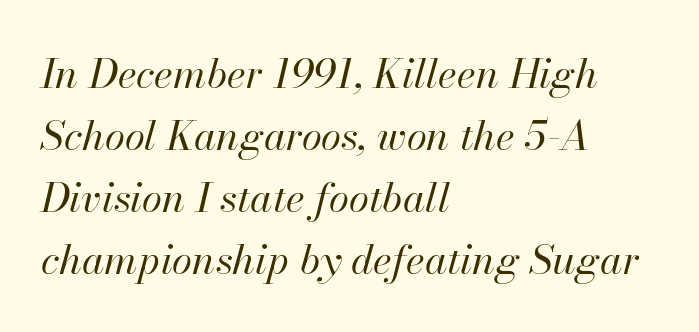
Each word holds together tightly as a unit, with standard inter-letter gaps. Caption: multi-line text, flush left, ragged right. Honestly, there is no underline to notice here at all. Rendered with sloped, italic letterforms.
